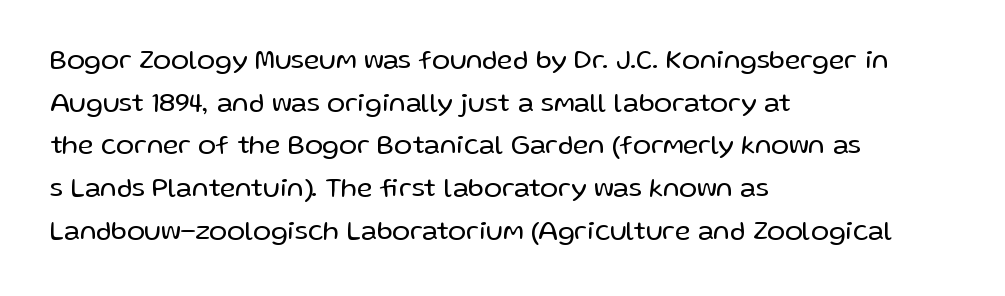
Q: Is the text bold? A: No.
Q: Is the text italic (slanted)? A: No, it is upright.
Q: Is the text underlined? A: No.
Q: How is the paragraph aligned? A: Left-aligned.
Q: Is the spacing between letters normal or unusually wide? A: Normal.
Q: Is the spacing between lines tight, normal or loose? A: Normal.
